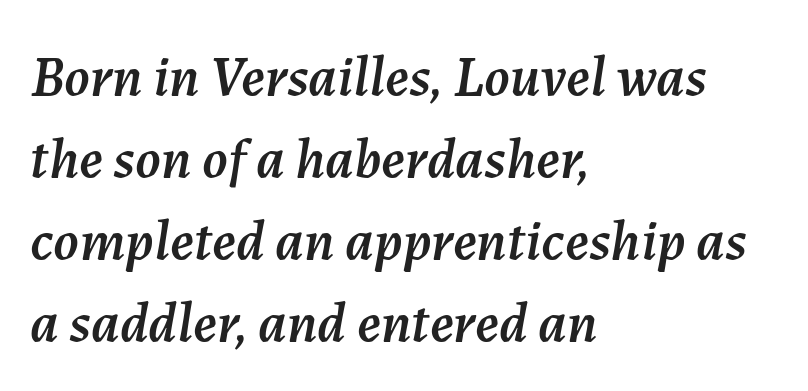
Compared with typical body copy, the letter spacing here is the same. If you drew a ruler down the left edge, every line would touch it. Looking at the ascenders, they clearly lean. Quick note: underline off.
